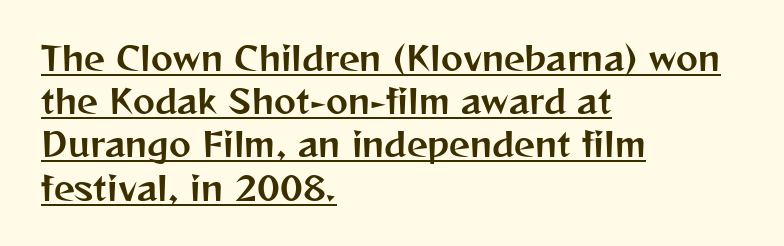
The image shows 33 px sans-serif type, upright; set left-aligned, normal line spacing (1.31x), normal letter spacing, underlined; medium stroke contrast and a medium x-height.
